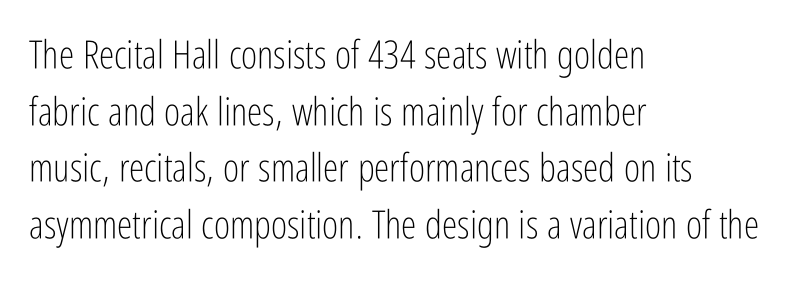
{"serif": "no", "italic": "no", "bold": "no", "weight": "light", "width": "condensed", "stroke_contrast": "low", "x_height": "medium", "monospaced": "no", "underline": "no", "align": "left", "line_spacing": "normal", "line_spacing_ratio": 1.45, "letter_spacing": "normal", "letter_spacing_em": 0.0, "glyph_px": 39}
